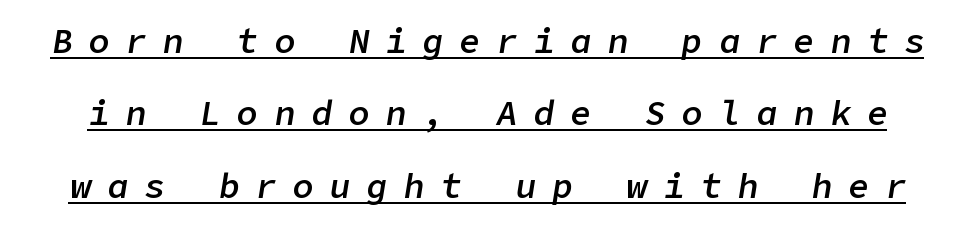
The image shows 35 px semibold type, italic (leaning right); set loose line spacing (2.07x), unusually wide letter spacing (+0.46 em), underlined; low stroke contrast and a medium x-height.
